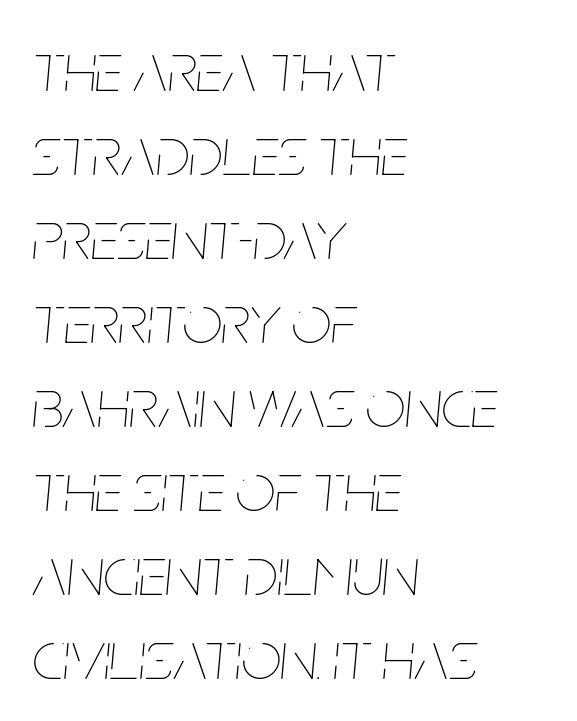
The image shows 70 px thin, condensed type, italic (leaning right); set left-aligned, line spacing 1.2x, normal letter spacing, not underlined; low stroke contrast and a large x-height.
